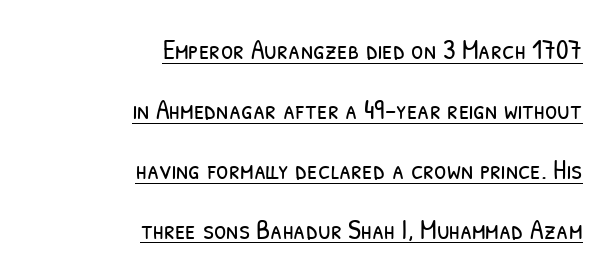
Think of a printed novel: that variable character pitch is what you see here. The weight would be labelled regular, book, light, or lighter still. Glance below the letters and you will spot a drawn line. The gaps between neighbouring characters are ordinary and unremarkable. The line-height multiplier appears high, well above default. Are there feet on the stems? There aren't — it's a sans.
